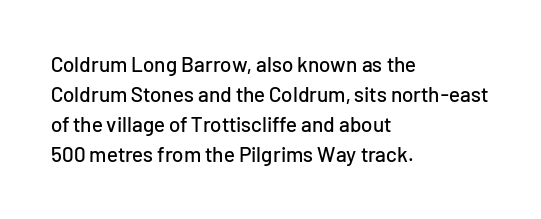
The image shows 21 px text type, upright; set left-aligned, normal line spacing (1.43x), normal letter spacing, not underlined.
